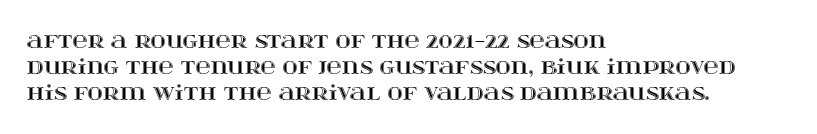
{"italic": "no", "underline": "no", "align": "left", "line_spacing": "normal", "line_spacing_ratio": 1.25, "letter_spacing": "normal", "letter_spacing_em": 0.0, "glyph_px": 21}
